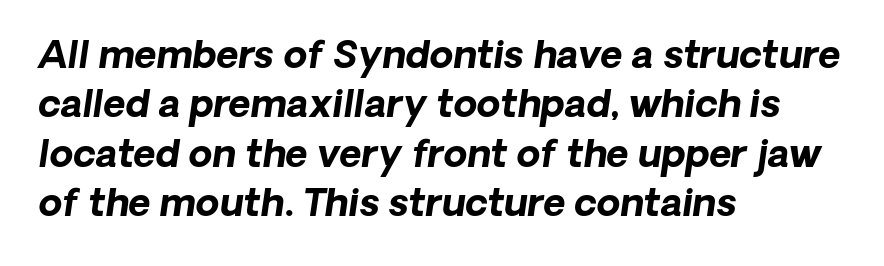
Standard letterfit; no display-style spreading of the glyphs. The lettering tilts uniformly, giving the passage an italic look. Normally led — the rows are evenly, conventionally spaced. A clean baseline with only descenders dipping below it.
